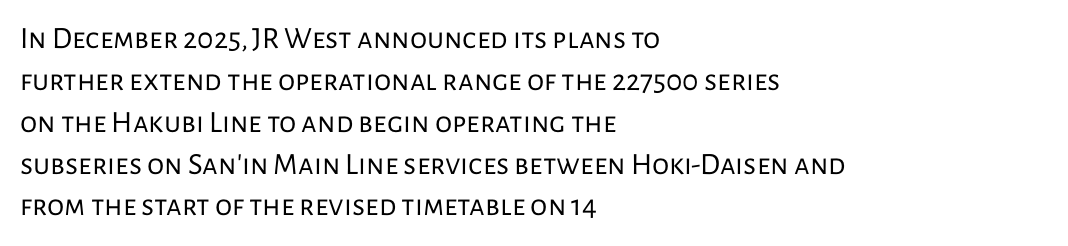
The horizontal fit of the characters is conventional and even. Nobody drew a line under any word here. Honestly, the row spacing looks completely unremarkable. A light-to-regular cut is what we see here. One-word summary of the alignment: left.
